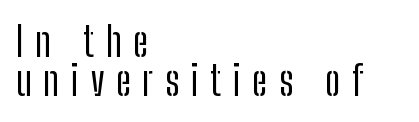
{"serif": "no", "italic": "no", "width": "condensed", "stroke_contrast": "low", "x_height": "medium", "monospaced": "no", "underline": "no", "align": "left", "line_spacing": "tight", "line_spacing_ratio": 0.96, "letter_spacing": "wide", "letter_spacing_em": 0.29, "glyph_px": 41}
